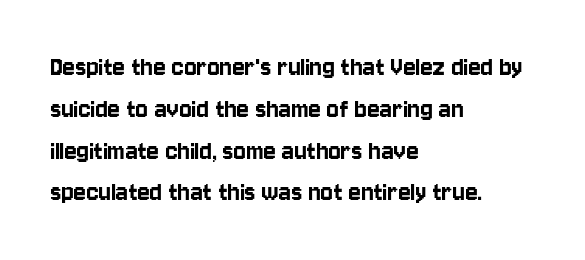
Underlining? Definitely not there. This is sans-serif lettering, the kind often seen on screens and signage. The tracking reads as untouched default to a designer's eye. A typesetter would call this leading conventional body-copy spacing. A typesetter would call this proportional, since set widths differ per character. The paragraph shown leans on its left margin.
